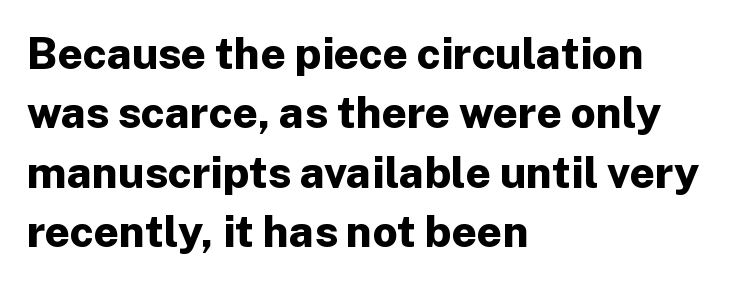
The image shows 44 px bold sans-serif type, upright; set left-aligned, normal line spacing (1.35x), normal letter spacing, not underlined; low stroke contrast and a medium x-height.
